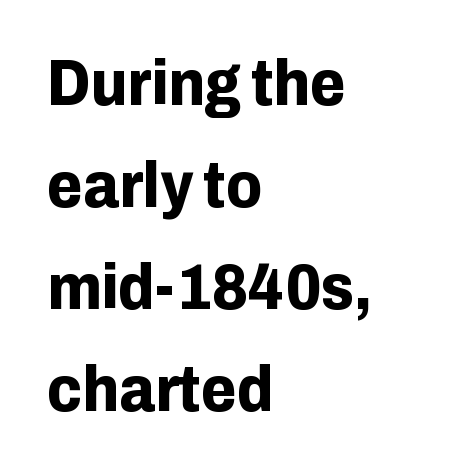
{"serif": "no", "italic": "no", "bold": "yes", "weight": "bold", "width": "normal", "stroke_contrast": "low", "x_height": "medium", "monospaced": "no", "underline": "no", "align": "left", "line_spacing": "normal", "line_spacing_ratio": 1.57, "letter_spacing": "normal", "letter_spacing_em": 0.0, "glyph_px": 65}
